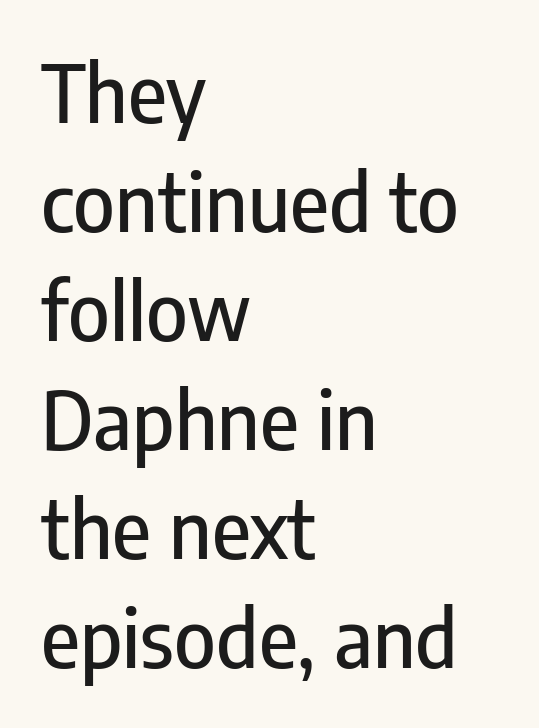
Q: Is the text italic (slanted)? A: No, it is upright.
Q: Is the typeface a serif or a sans-serif typeface? A: Sans-serif.
Q: Is the text underlined? A: No.
Q: How is the paragraph aligned? A: Left-aligned.
Q: Is the spacing between letters normal or unusually wide? A: Normal.
Q: Is the spacing between lines tight, normal or loose? A: Normal.
Q: Width (condensed, normal, or wide)? A: Condensed.
Q: Stroke contrast? A: Low.
Q: x-height? A: Medium.
Q: Monospaced? A: No.
